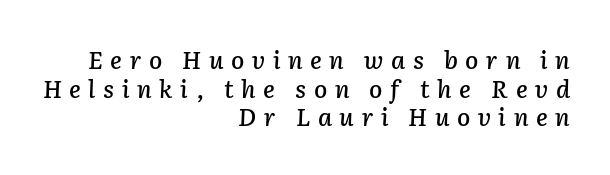
The image shows 24 px text type, italic (leaning right); set right-aligned, line spacing 1.19x, unusually wide letter spacing (+0.32 em), not underlined.
